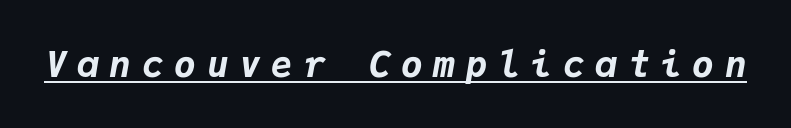
{"italic": "yes", "lean": "right", "slant_degrees": 9, "bold": "yes", "weight": "bold", "width": "normal", "stroke_contrast": "low", "x_height": "medium", "monospaced": "yes", "underline": "yes", "letter_spacing": "wide", "letter_spacing_em": 0.3, "glyph_px": 36}
